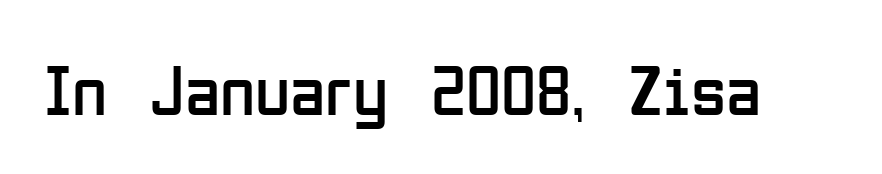
{"serif": "no", "italic": "no", "bold": "no", "weight": "regular", "width": "condensed", "stroke_contrast": "low", "x_height": "medium", "monospaced": "no", "underline": "no", "letter_spacing": "normal", "letter_spacing_em": 0.0, "glyph_px": 72}
